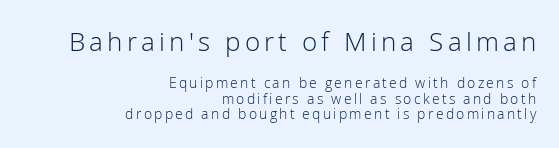
Q: Is the text bold? A: No.
Q: Is the text italic (slanted)? A: No, it is upright.
Q: Is the text underlined? A: No.
Q: How is the paragraph aligned? A: Right-aligned.
Q: Is the spacing between lines tight, normal or loose? A: Tight.
Q: Which block of text is set in a larger size, the first (top) or the second (bottom)? A: The first (top) one.
